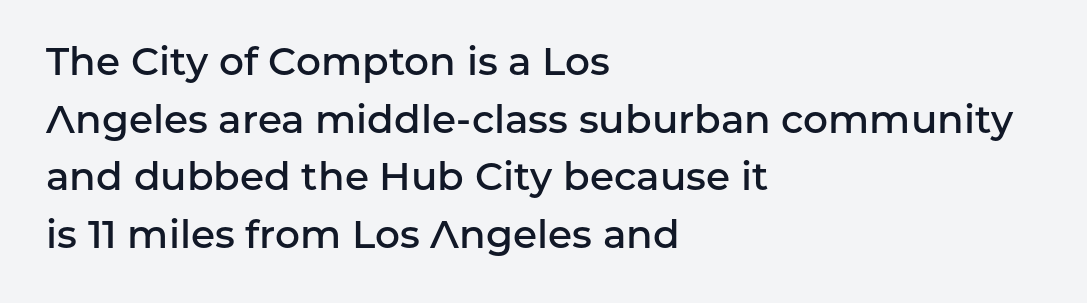
Q: Is the text bold? A: Semi-bold.
Q: Is the text italic (slanted)? A: No, it is upright.
Q: Is the typeface a serif or a sans-serif typeface? A: Sans-serif.
Q: Is the text underlined? A: No.
Q: How is the paragraph aligned? A: Left-aligned.
Q: Is the spacing between letters normal or unusually wide? A: Normal.
Q: Is the spacing between lines tight, normal or loose? A: Normal.
Q: Width (condensed, normal, or wide)? A: Normal.
Q: Stroke contrast? A: Low.
Q: x-height? A: Medium.
Q: Monospaced? A: No.
